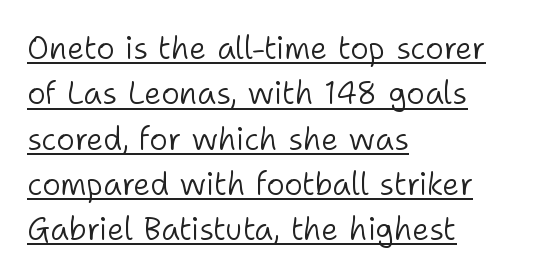
Grotesque or geometric, the face here clearly has no serifs. A classic flush-left, rag-right setting is used for this passage. Proportional: the letters do not fall into vertical columns. Summary of vertical rhythm: regular, with standard interline spacing. Observe the ordinary spacing: letters are neighbours, not strangers.
